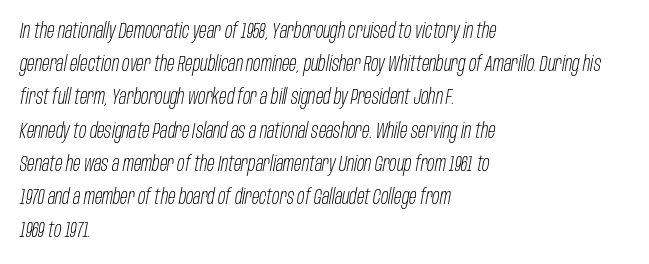
Q: Is the text bold? A: No.
Q: Is the text italic (slanted)? A: Yes, it leans right by about 10 degrees.
Q: Is the text underlined? A: No.
Q: How is the paragraph aligned? A: Left-aligned.
Q: Is the spacing between letters normal or unusually wide? A: Normal.
Q: Is the spacing between lines tight, normal or loose? A: Normal.
